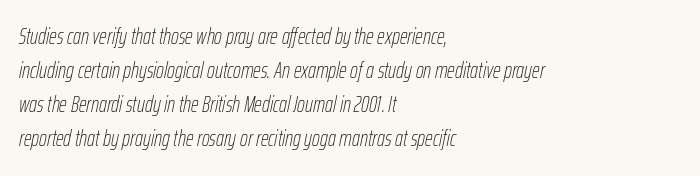
Nobody touched the tracking dial on this one. Normally led — the rows are evenly, conventionally spaced. Letters have the restrained weight of plain body copy at most. Does the copy run flush right? No — it runs flush left. Any mark beneath the type? The region is blank. Observe the lean: these are italic letterforms.
